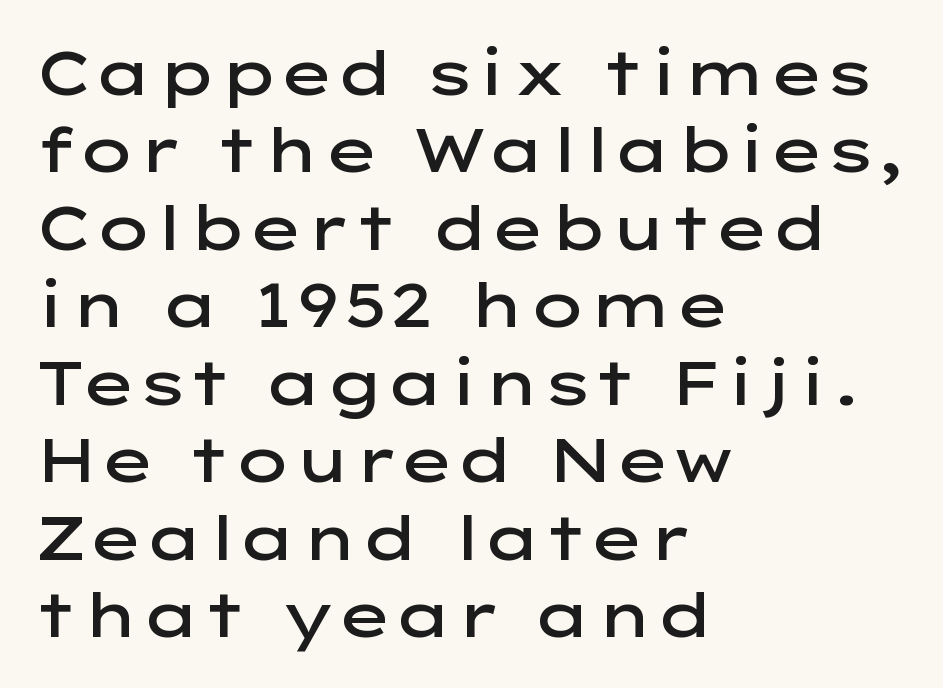
A roman cut, with each character standing at attention. Observe the absence of serifs on each vertical stroke in this sample. These lines are rendered in a variable-pitch font. Each new line begins a customary step beneath the previous one. The strokes are fattened partway — semibold, not bold.
